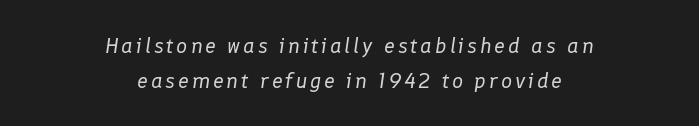
The image shows 22 px text type, italic (leaning right); set centered, normal line spacing (1.57x), not underlined.
